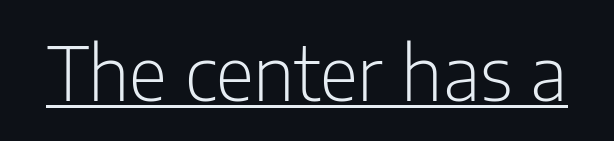
Q: Is the text bold? A: No.
Q: Is the text italic (slanted)? A: No, it is upright.
Q: Is the typeface a serif or a sans-serif typeface? A: Sans-serif.
Q: Is the text underlined? A: Yes.
Q: Is the spacing between letters normal or unusually wide? A: Normal.
Q: Width (condensed, normal, or wide)? A: Condensed.
Q: Stroke contrast? A: Low.
Q: x-height? A: Medium.
Q: Monospaced? A: No.
